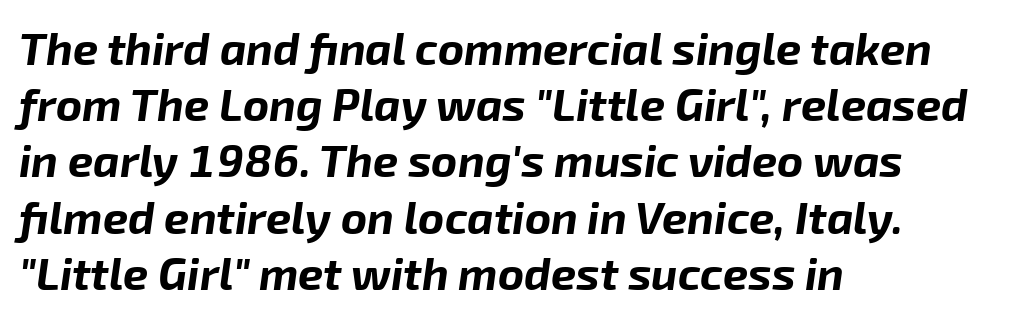
Q: Is the text bold? A: Yes.
Q: Is the text italic (slanted)? A: Yes, it leans right by about 8 degrees.
Q: Is the text underlined? A: No.
Q: How is the paragraph aligned? A: Left-aligned.
Q: Is the spacing between letters normal or unusually wide? A: Normal.
Q: Is the spacing between lines tight, normal or loose? A: Normal.
Q: Width (condensed, normal, or wide)? A: Normal.
Q: Stroke contrast? A: Low.
Q: x-height? A: Medium.
Q: Monospaced? A: No.
